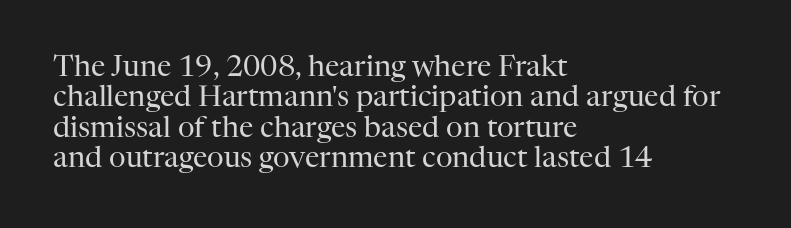
Q: Is the text bold? A: No.
Q: Is the text italic (slanted)? A: No, it is upright.
Q: Is the typeface a serif or a sans-serif typeface? A: Serif.
Q: Is the text underlined? A: No.
Q: How is the paragraph aligned? A: Left-aligned.
Q: Is the spacing between letters normal or unusually wide? A: Normal.
Q: Is the spacing between lines tight, normal or loose? A: Tight.
Q: Width (condensed, normal, or wide)? A: Normal.
Q: Stroke contrast? A: High.
Q: x-height? A: Medium.
Q: Monospaced? A: No.
